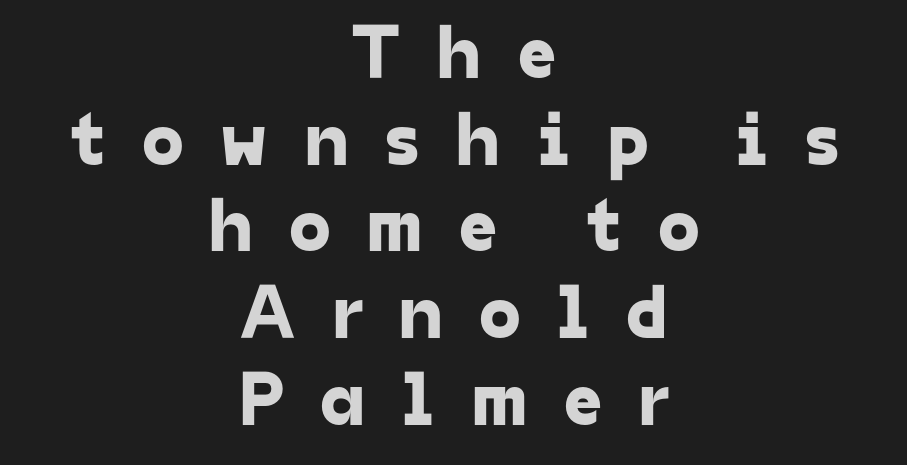
Q: Is the typeface a serif or a sans-serif typeface? A: Sans-serif.
Q: Is the text underlined? A: No.
Q: How is the paragraph aligned? A: Centered.
Q: Is the spacing between letters normal or unusually wide? A: Unusually wide.
Q: Is the spacing between lines tight, normal or loose? A: Tight.
Q: Width (condensed, normal, or wide)? A: Normal.
Q: Stroke contrast? A: Low.
Q: x-height? A: Medium.
Q: Monospaced? A: No.
